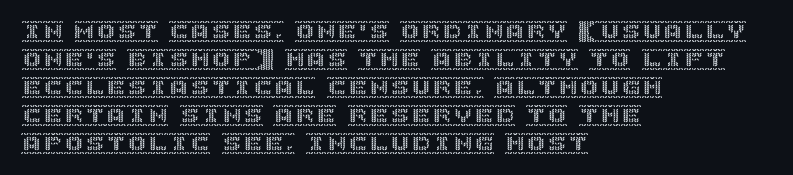
Q: Is the text italic (slanted)? A: No, it is upright.
Q: Is the text underlined? A: No.
Q: How is the paragraph aligned? A: Left-aligned.
Q: Is the spacing between letters normal or unusually wide? A: Normal.
Q: Is the spacing between lines tight, normal or loose? A: Normal.
